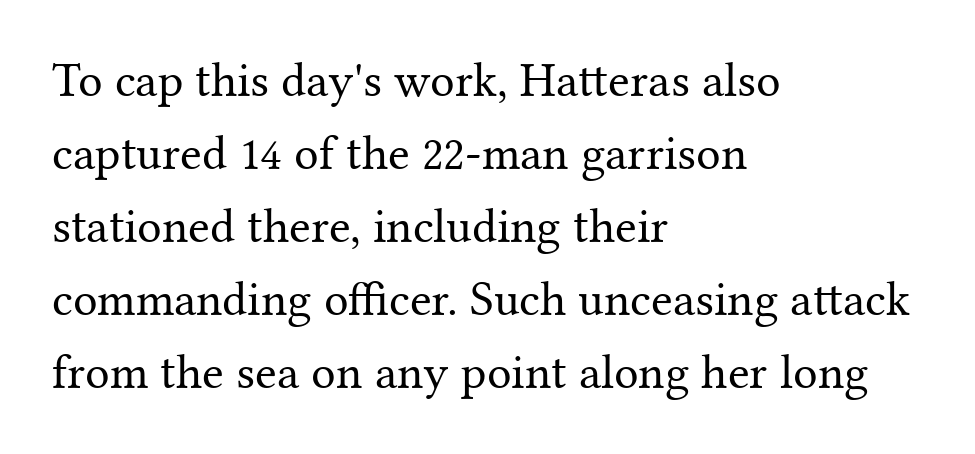
Q: Is the text bold? A: No.
Q: Is the text italic (slanted)? A: No, it is upright.
Q: Is the typeface a serif or a sans-serif typeface? A: Serif.
Q: Is the text underlined? A: No.
Q: How is the paragraph aligned? A: Left-aligned.
Q: Is the spacing between letters normal or unusually wide? A: Normal.
Q: Is the spacing between lines tight, normal or loose? A: Normal.
Q: Width (condensed, normal, or wide)? A: Normal.
Q: Stroke contrast? A: Medium.
Q: x-height? A: Medium.
Q: Monospaced? A: No.
